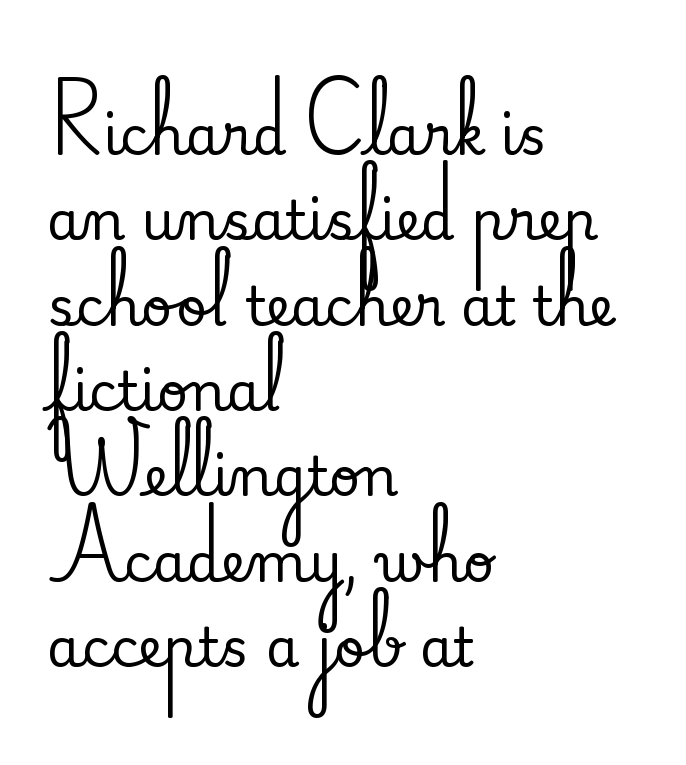
{"serif": "yes", "italic": "no", "width": "normal", "stroke_contrast": "medium", "x_height": "small", "monospaced": "no", "underline": "no", "align": "left", "line_spacing": "normal", "line_spacing_ratio": 1.58, "letter_spacing": "normal", "letter_spacing_em": 0.0, "glyph_px": 54}
